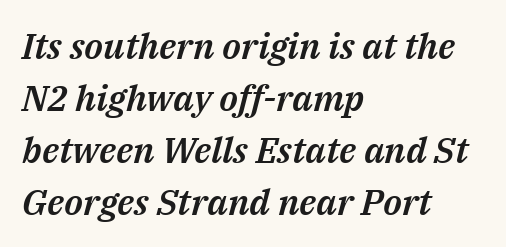
The image shows 36 px text type, italic (leaning right); set left-aligned, normal line spacing (1.44x), normal letter spacing, not underlined; medium stroke contrast and a medium x-height.
